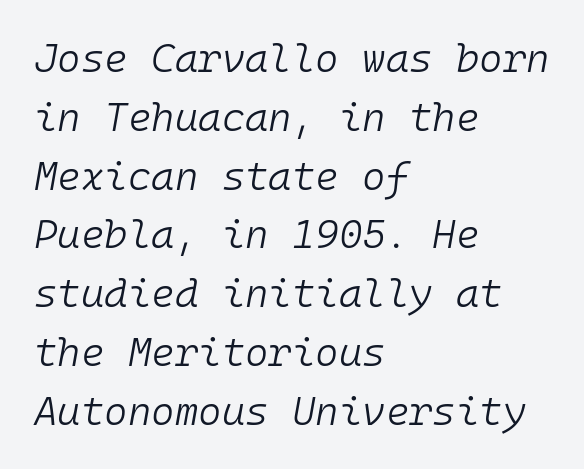
The image shows 40 px light type, italic (leaning right), monospaced; set left-aligned, normal line spacing (1.47x), normal letter spacing, not underlined; low stroke contrast and a medium x-height.
